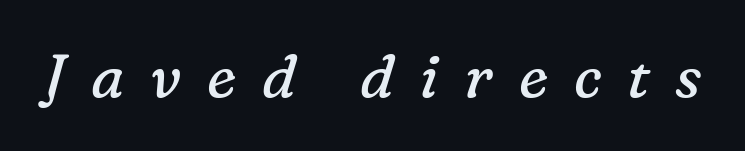
{"serif": "yes", "italic": "yes", "lean": "right", "slant_degrees": 16, "bold": "no", "weight": "regular", "width": "normal", "stroke_contrast": "low", "x_height": "medium", "monospaced": "no", "underline": "no", "letter_spacing": "wide", "letter_spacing_em": 0.43, "glyph_px": 60}
